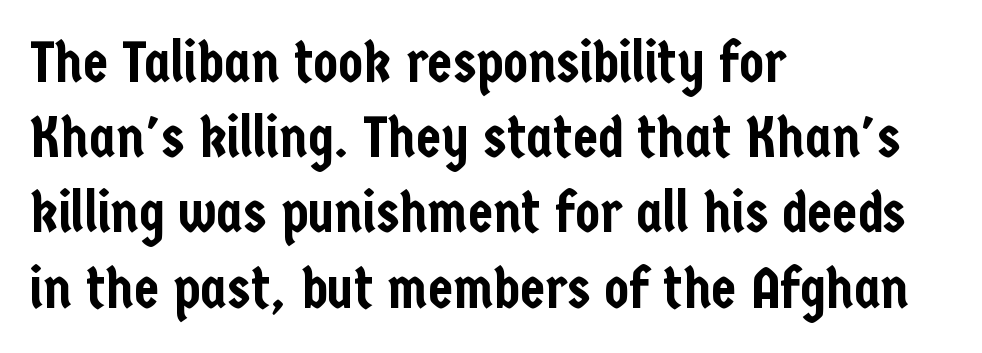
You could not count columns in this text — the font is proportionally spaced. Honestly, the row spacing looks completely unremarkable. A classic flush-left, rag-right setting is used for this passage. Characters remain perfectly vertical along every line. This rendering features lettering with no underline.
